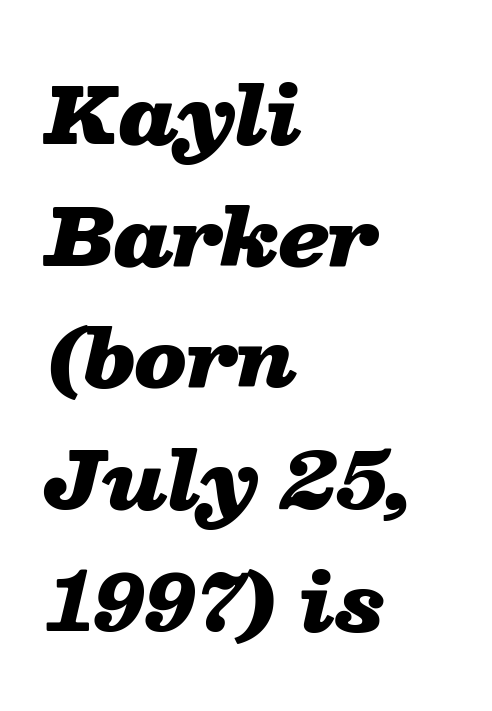
{"italic": "yes", "lean": "right", "slant_degrees": 13, "bold": "yes", "weight": "heavy", "width": "wide", "stroke_contrast": "low", "x_height": "medium", "monospaced": "no", "underline": "no", "align": "left", "line_spacing": "normal", "line_spacing_ratio": 1.58, "letter_spacing": "normal", "letter_spacing_em": 0.0, "glyph_px": 77}
